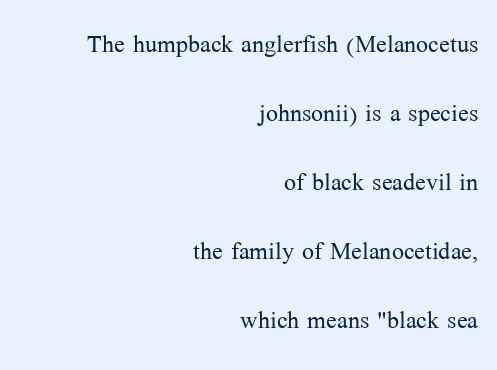
The image shows 32 px light serif type, upright; set right-aligned, loose line spacing (2.16x), normal letter spacing, not underlined; medium stroke contrast and a medium x-height.
